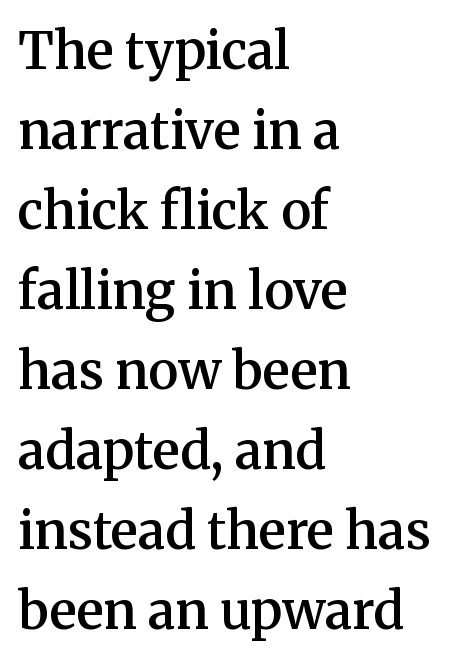
{"serif": "yes", "italic": "no", "bold": "semi", "weight": "semibold", "width": "normal", "stroke_contrast": "medium", "x_height": "medium", "monospaced": "no", "underline": "no", "align": "left", "line_spacing": "normal", "line_spacing_ratio": 1.57, "letter_spacing": "normal", "letter_spacing_em": 0.0, "glyph_px": 51}
